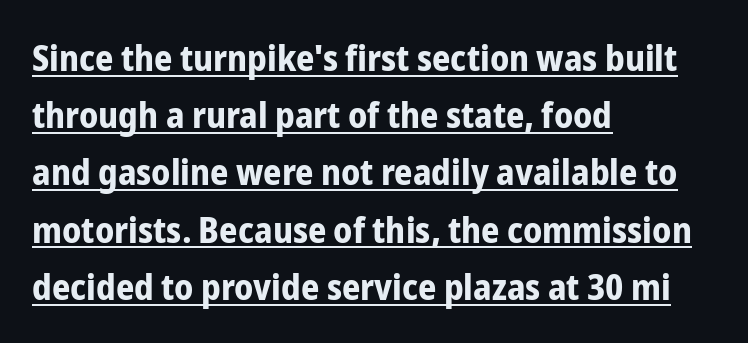
Q: Is the text bold? A: Yes.
Q: Is the text italic (slanted)? A: No, it is upright.
Q: Is the typeface a serif or a sans-serif typeface? A: Sans-serif.
Q: Is the text underlined? A: Yes.
Q: How is the paragraph aligned? A: Left-aligned.
Q: Is the spacing between letters normal or unusually wide? A: Normal.
Q: Is the spacing between lines tight, normal or loose? A: Normal.
Q: Width (condensed, normal, or wide)? A: Condensed.
Q: Stroke contrast? A: Low.
Q: x-height? A: Medium.
Q: Monospaced? A: No.
